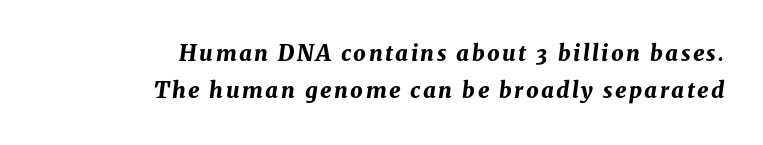
{"italic": "yes", "lean": "right", "slant_degrees": 8, "bold": "yes", "underline": "no", "align": "right", "line_spacing": "normal", "line_spacing_ratio": 1.69, "glyph_px": 22}
